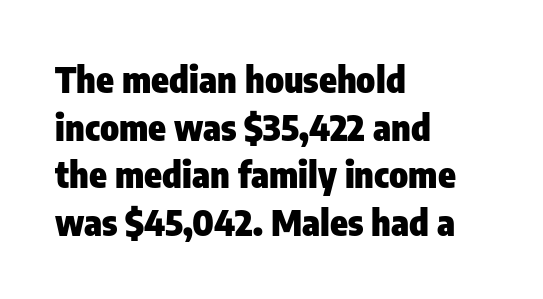
The image shows 36 px heavy, condensed sans-serif type, upright; set left-aligned, normal line spacing (1.32x), normal letter spacing, not underlined; low stroke contrast and a medium x-height.
